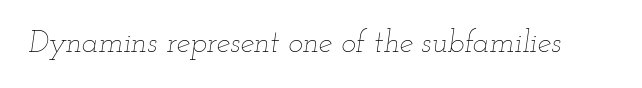
Q: Is the text bold? A: No.
Q: Is the text italic (slanted)? A: Yes, it leans right by about 12 degrees.
Q: Is the text underlined? A: No.
Q: Is the spacing between letters normal or unusually wide? A: Normal.
Q: Width (condensed, normal, or wide)? A: Wide.
Q: Stroke contrast? A: Low.
Q: x-height? A: Small.
Q: Monospaced? A: No.
